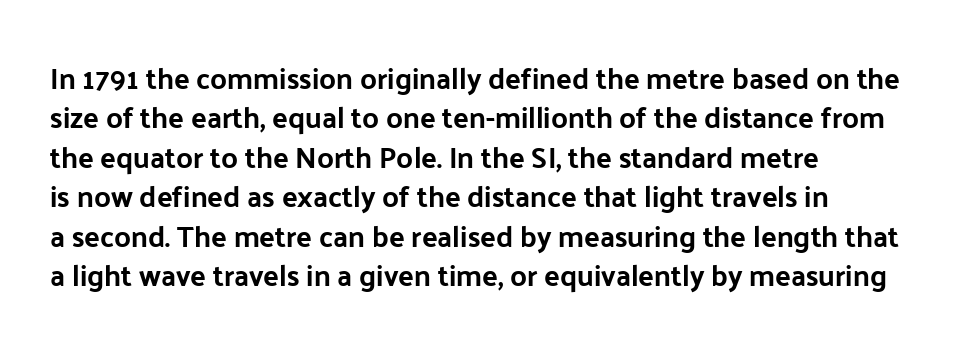
Visually the block forms a straight wall on the left and a jagged coastline on the right. How are the letters spaced? Ordinarily, with no added tracking. The font family rendered here belongs to the sans-serif group. Upright lettering throughout. Underlining? Definitely not there. Compared with typical paragraphs, the rows here are spaced about the same.
